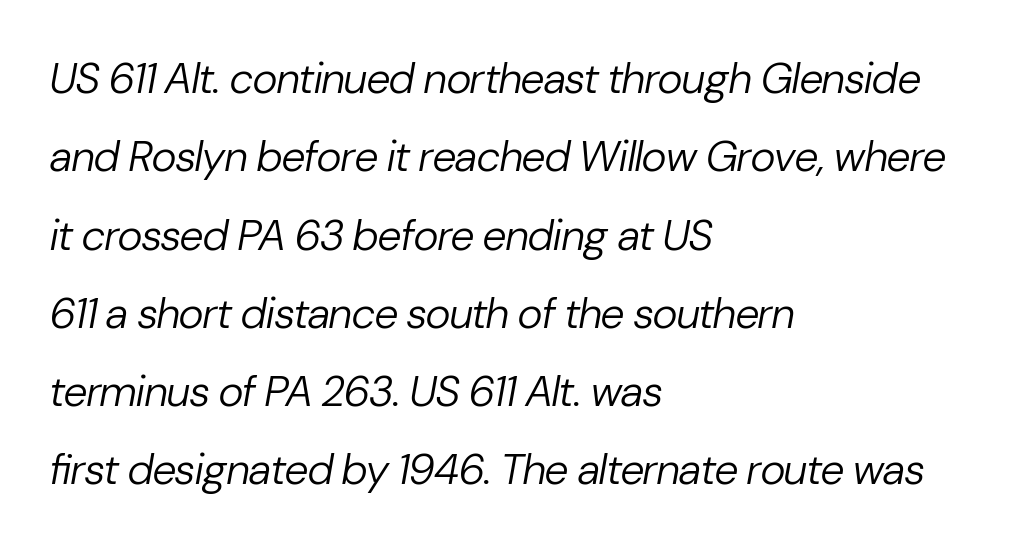
The image shows 43 px regular-weight type, italic (leaning right); set left-aligned, line spacing 1.82x, normal letter spacing, not underlined; low stroke contrast and a medium x-height.
